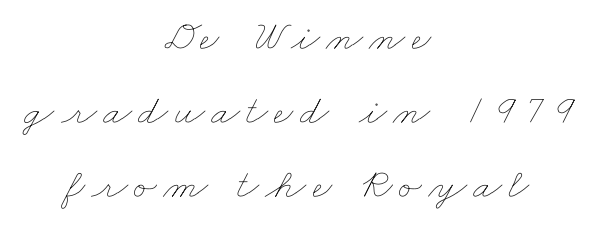
The weight tops out at a normal text grade. The rendering uses natural spacing where letterforms have individual widths. The foot of each line stays bare and open. The whitespace from short lines is split evenly between both sides.
